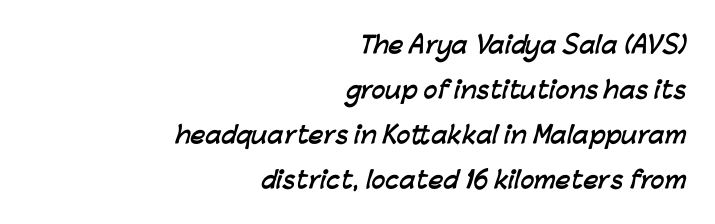
Q: Is the text bold? A: Yes.
Q: Is the text underlined? A: No.
Q: How is the paragraph aligned? A: Right-aligned.
Q: Is the spacing between letters normal or unusually wide? A: Normal.
Q: Is the spacing between lines tight, normal or loose? A: Loose.
